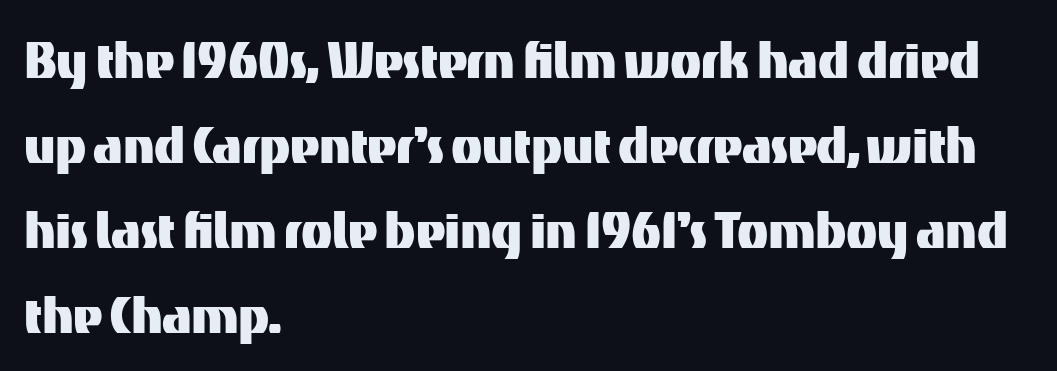
The line-height multiplier appears to be the usual default. When letters stand straight like this, we call the style roman or upright. Note: no serifs on the glyphs. Varying glyph widths throughout — classic text-font behaviour. Where is the straight margin? On the left. Descender tails drop into unmarked territory.
